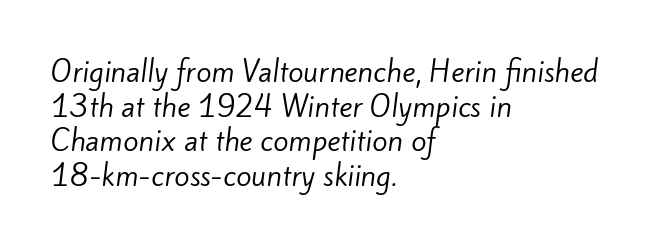
The image shows 28 px regular-weight sans-serif type; set left-aligned, line spacing 1.24x, normal letter spacing, not underlined; low stroke contrast and a small x-height.
